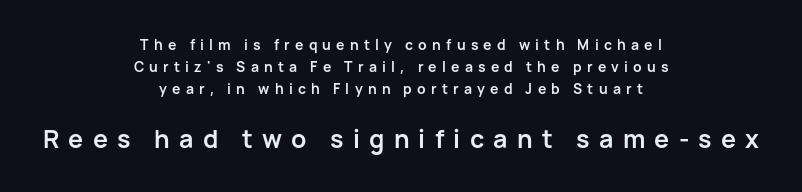
{"italic": "no", "bold": "yes", "underline": "no", "align": "center", "line_spacing": "normal", "line_spacing_ratio": 1.58, "letter_spacing": "wide", "letter_spacing_em": 0.37, "larger_block": "second", "size_ratio": 1.79, "glyph_px": 25}
